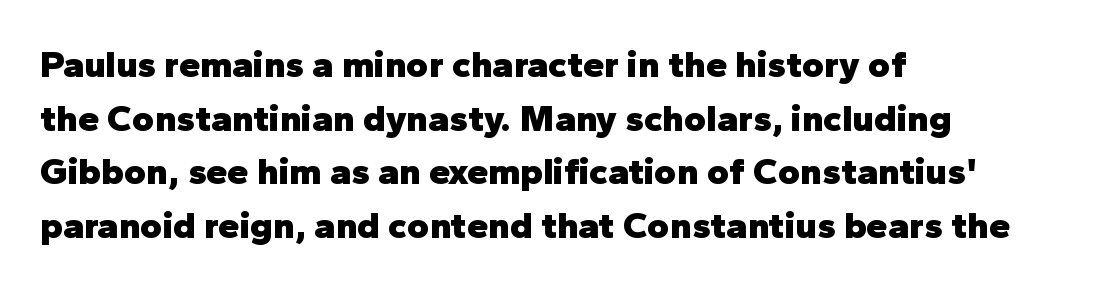
The image shows 38 px heavy sans-serif type, upright; set left-aligned, normal line spacing (1.41x), normal letter spacing, not underlined; low stroke contrast and a medium x-height.
